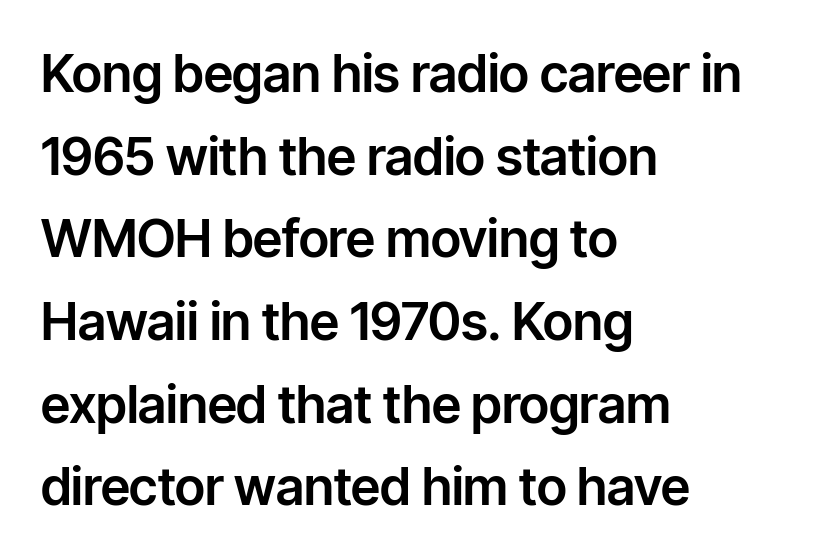
The image shows 52 px sans-serif type, upright; set left-aligned, normal line spacing (1.59x), normal letter spacing, not underlined; low stroke contrast and a medium x-height.
